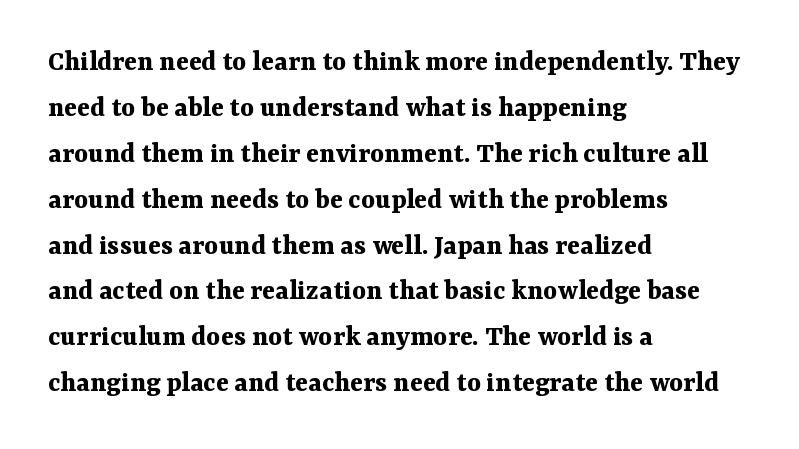
{"serif": "yes", "italic": "no", "bold": "yes", "weight": "bold", "width": "normal", "stroke_contrast": "medium", "x_height": "medium", "monospaced": "no", "underline": "no", "align": "left", "line_spacing": "normal", "line_spacing_ratio": 1.53, "letter_spacing": "normal", "letter_spacing_em": 0.0, "glyph_px": 30}
